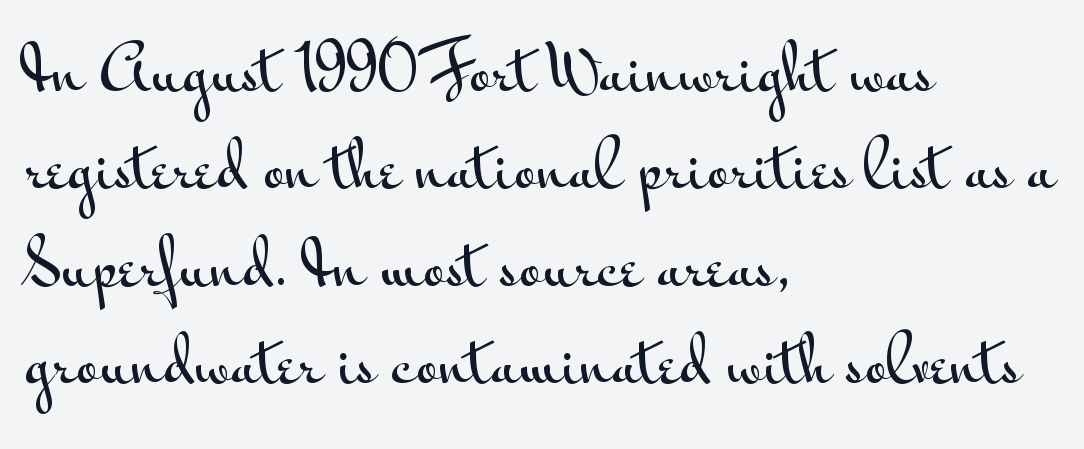
Horizontally, the lines are justified to the leading edge only. This rendering leaves character spacing at its baseline value. A typesetter would label this face a sans. Regular leading. The strip under each line holds only bare page.
